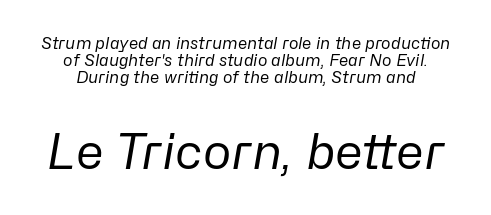
{"italic": "yes", "lean": "right", "slant_degrees": 10, "bold": "no", "weight": "regular", "width": "normal", "stroke_contrast": "low", "x_height": "medium", "monospaced": "no", "underline": "no", "line_spacing": "tight", "line_spacing_ratio": 1.06, "letter_spacing": "normal", "letter_spacing_em": 0.0, "larger_block": "second", "size_ratio": 3.0, "glyph_px": 48}
